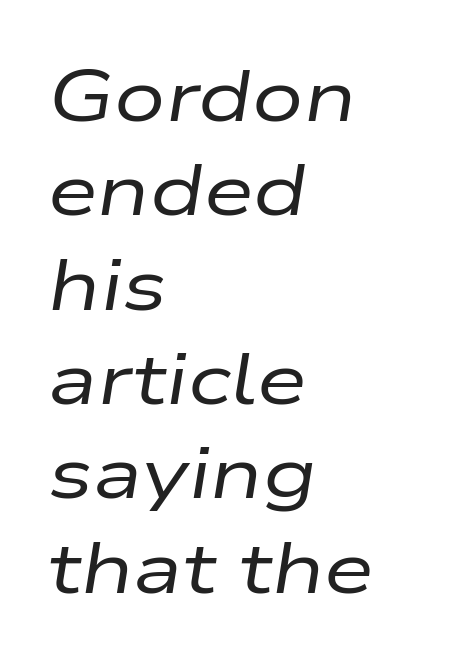
The specimen omits any rule beneath the text block's lines. Slant detected: the letters are inclined. Counters stay open thanks to moderate or lighter strokes. You could not count columns in this text — the font is proportionally spaced. Line spacing here is normal.
